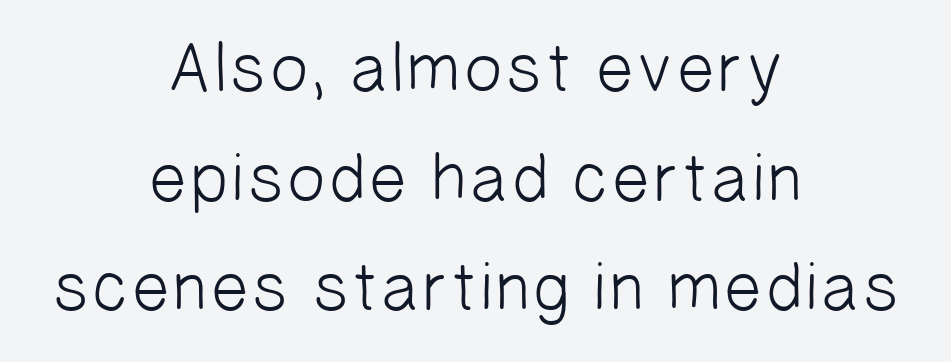
Q: Is the text bold? A: No.
Q: Is the typeface a serif or a sans-serif typeface? A: Sans-serif.
Q: Is the text underlined? A: No.
Q: How is the paragraph aligned? A: Centered.
Q: Is the spacing between letters normal or unusually wide? A: Normal.
Q: Is the spacing between lines tight, normal or loose? A: Normal.
Q: Width (condensed, normal, or wide)? A: Normal.
Q: Stroke contrast? A: Low.
Q: x-height? A: Medium.
Q: Monospaced? A: No.
